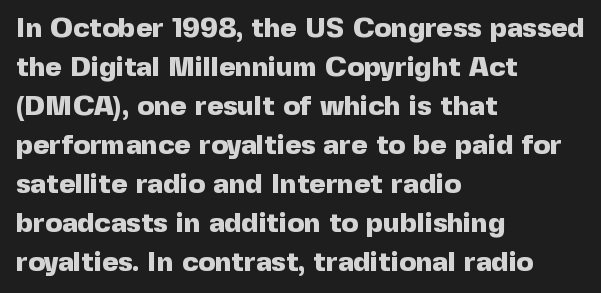
Q: Is the text bold? A: Yes.
Q: Is the text italic (slanted)? A: No, it is upright.
Q: Is the typeface a serif or a sans-serif typeface? A: Sans-serif.
Q: Is the text underlined? A: No.
Q: How is the paragraph aligned? A: Left-aligned.
Q: Is the spacing between letters normal or unusually wide? A: Normal.
Q: Is the spacing between lines tight, normal or loose? A: Normal.
Q: Width (condensed, normal, or wide)? A: Normal.
Q: x-height? A: Medium.
Q: Monospaced? A: No.
